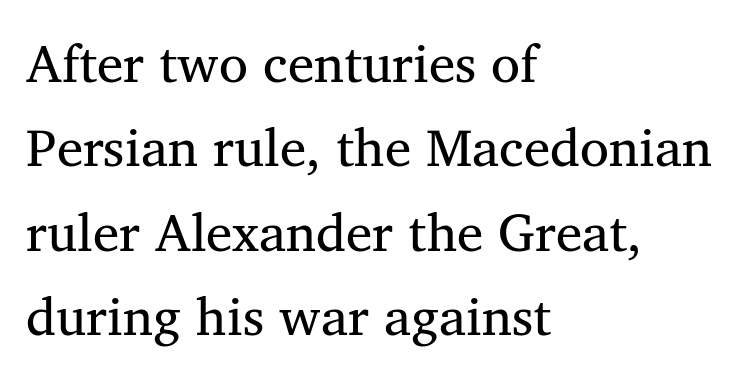
{"serif": "yes", "italic": "no", "width": "normal", "stroke_contrast": "medium", "x_height": "medium", "monospaced": "no", "underline": "no", "align": "left", "line_spacing": "normal", "line_spacing_ratio": 1.59, "letter_spacing": "normal", "letter_spacing_em": 0.0, "glyph_px": 53}
